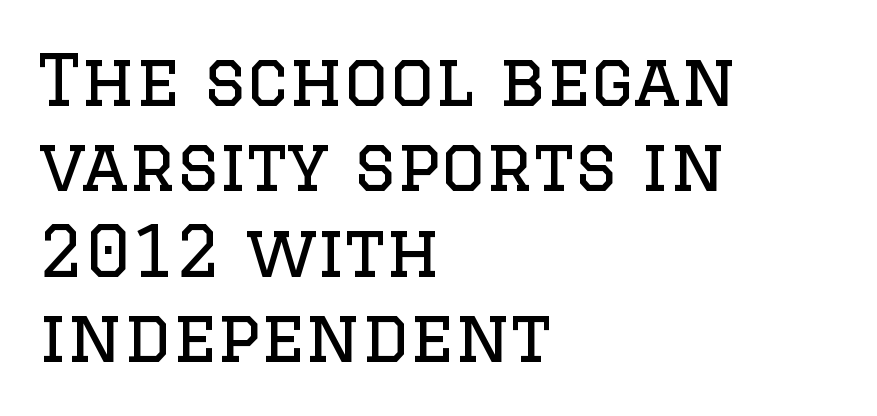
Q: Is the text bold? A: No.
Q: Is the text italic (slanted)? A: No, it is upright.
Q: Is the typeface a serif or a sans-serif typeface? A: Serif.
Q: Is the text underlined? A: No.
Q: How is the paragraph aligned? A: Left-aligned.
Q: Is the spacing between letters normal or unusually wide? A: Normal.
Q: Width (condensed, normal, or wide)? A: Normal.
Q: Stroke contrast? A: Low.
Q: x-height? A: Large.
Q: Monospaced? A: No.
